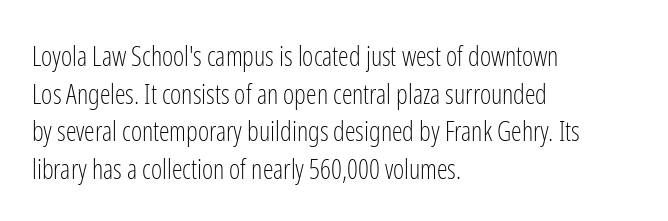
Q: Is the text bold? A: No.
Q: Is the text italic (slanted)? A: No, it is upright.
Q: Is the text underlined? A: No.
Q: How is the paragraph aligned? A: Left-aligned.
Q: Is the spacing between letters normal or unusually wide? A: Normal.
Q: Is the spacing between lines tight, normal or loose? A: Normal.
